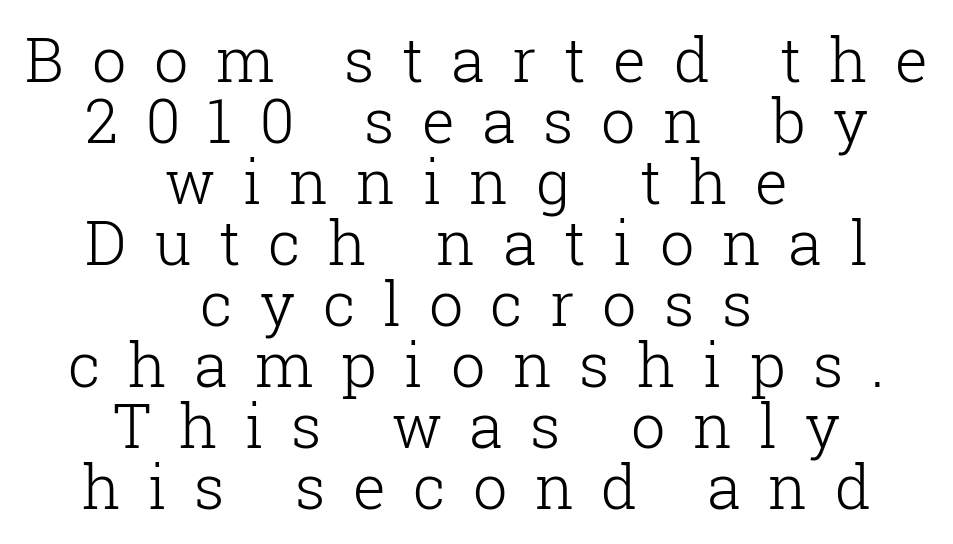
{"serif": "yes", "italic": "no", "bold": "no", "weight": "light", "width": "normal", "stroke_contrast": "low", "x_height": "medium", "monospaced": "no", "underline": "no", "align": "center", "line_spacing": "tight", "line_spacing_ratio": 1.0, "letter_spacing": "wide", "letter_spacing_em": 0.45, "glyph_px": 61}
